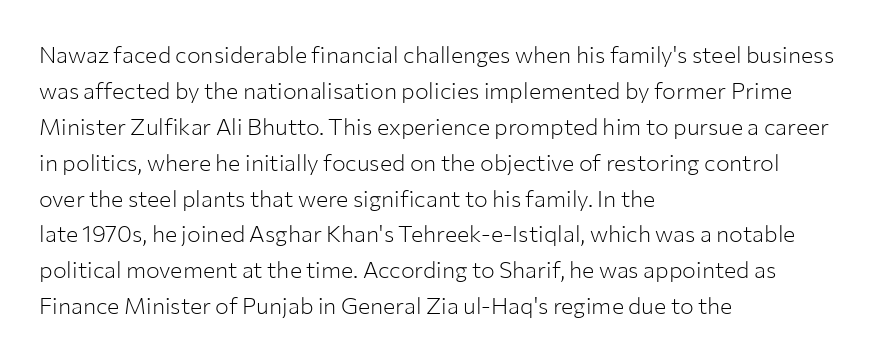
The foot of each line stays bare and open. It's the straight-up-and-down kind of type. The gaps between neighbouring characters are ordinary and unremarkable. A normal amount of white space separates one row of letters from the next. Typeset ragged right — the left edge is the straight one. Is the stroke heavy? The answer is a plain regular-or-lighter.
